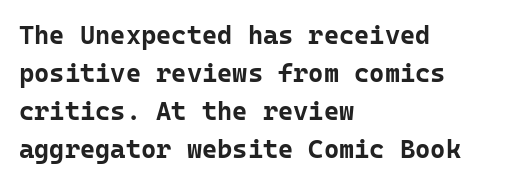
Horizontal alignment here is leftward, the default for most running prose. Nothing unusual about the tracking: characters are spaced as the font intends. Students, observe: this is what conventionally led text looks like. Does the lettering tilt? It doesn't — this is upright.
